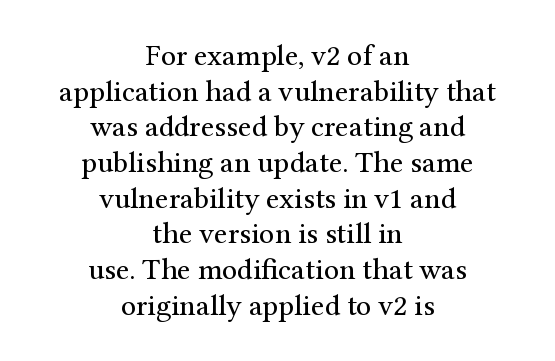
Italic? Not at all — the glyphs are vertical. A typesetter would call this zero additional tracking. Line starts and ends both wander, symmetrically. The weight tops out at a normal text grade. The words here are not underlined. Note the varied advance widths — an 'i' is clearly narrower than an 'm'.
